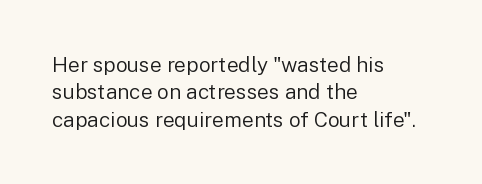
{"italic": "no", "bold": "no", "underline": "no", "align": "left", "line_spacing": "normal", "line_spacing_ratio": 1.3, "letter_spacing": "normal", "letter_spacing_em": 0.0, "glyph_px": 21}
